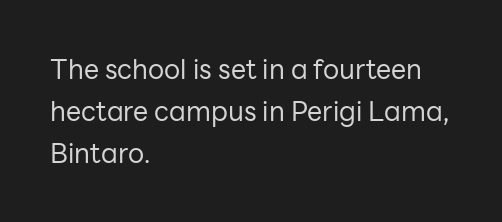
{"italic": "no", "bold": "no", "underline": "no", "align": "left", "line_spacing": "normal", "line_spacing_ratio": 1.56, "letter_spacing": "normal", "letter_spacing_em": 0.0, "glyph_px": 27}
